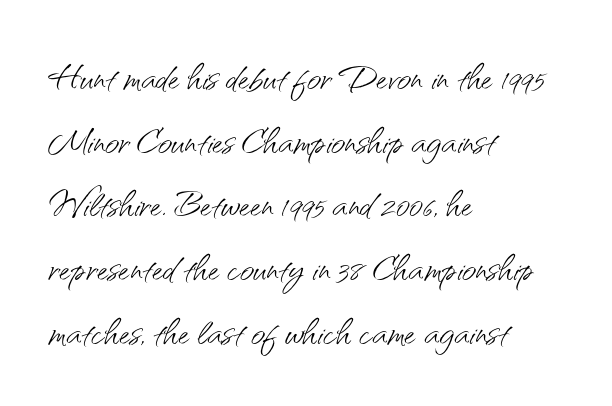
{"serif": "no", "bold": "no", "weight": "light", "width": "normal", "stroke_contrast": "medium", "x_height": "small", "monospaced": "no", "underline": "no", "align": "left", "line_spacing": "normal", "line_spacing_ratio": 1.3, "letter_spacing": "normal", "letter_spacing_em": 0.0, "glyph_px": 49}
